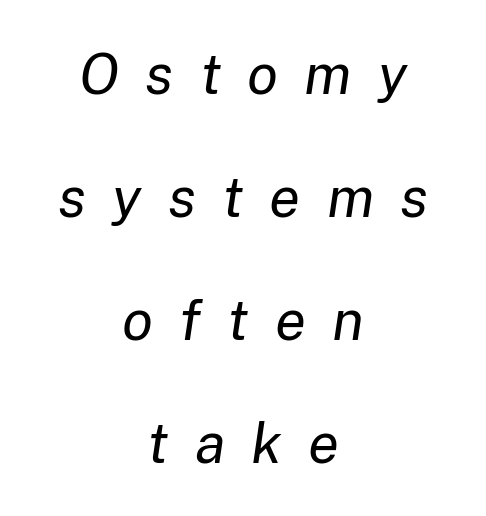
Letter spacing: wide. Leading: increased. The typesetter chose a symmetrical, centered arrangement here. Looks like regular typesetting: each glyph gets only the width it needs. Heaviness? Minimal to ordinary, like unemphasized prose. The face used here has a pronounced slope to its letters.
